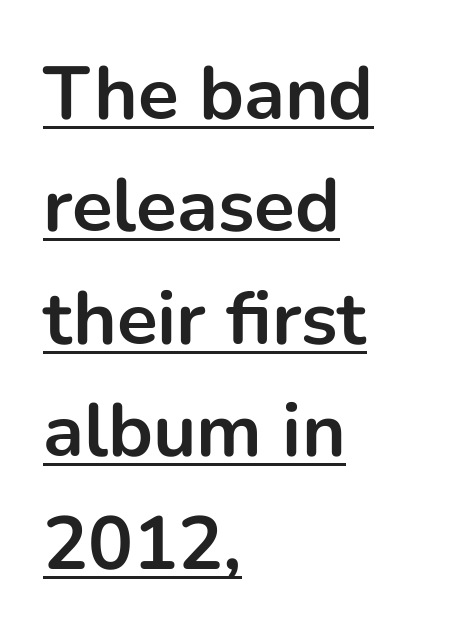
A baseline rule has been typeset under these characters. Vertical spacing — default. The lettering holds an erect, upright posture throughout. You could call the tracking neutral — neither tight nor loose. The typeface chosen for these lines omits serifs.
